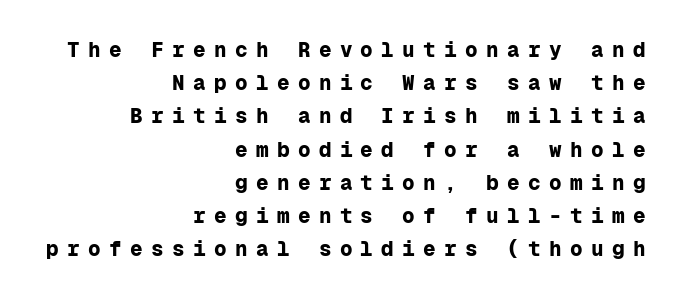
The image shows 21 px bold type, upright; set right-aligned, normal line spacing (1.58x), unusually wide letter spacing (+0.4 em), not underlined.
